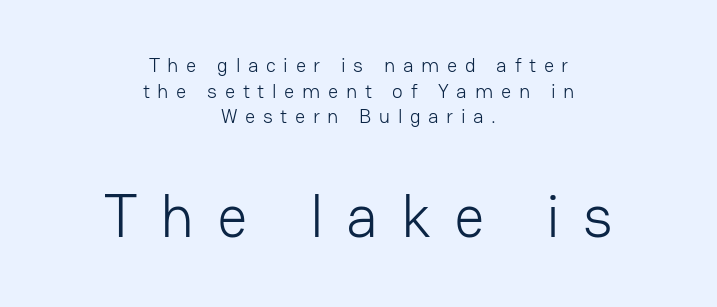
Q: Is the text bold? A: No.
Q: Is the text italic (slanted)? A: No, it is upright.
Q: Is the typeface a serif or a sans-serif typeface? A: Sans-serif.
Q: Is the text underlined? A: No.
Q: How is the paragraph aligned? A: Centered.
Q: Is the spacing between letters normal or unusually wide? A: Unusually wide.
Q: Is the spacing between lines tight, normal or loose? A: Normal.
Q: Which block of text is set in a larger size, the first (top) or the second (bottom)? A: The second (bottom) one.
Q: Width (condensed, normal, or wide)? A: Normal.
Q: Stroke contrast? A: Low.
Q: x-height? A: Medium.
Q: Monospaced? A: No.
